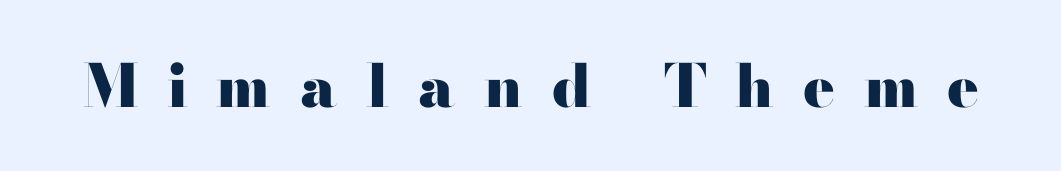
Q: Is the text bold? A: Yes.
Q: Is the text italic (slanted)? A: No, it is upright.
Q: Is the typeface a serif or a sans-serif typeface? A: Serif.
Q: Is the text underlined? A: No.
Q: Is the spacing between letters normal or unusually wide? A: Unusually wide.
Q: Width (condensed, normal, or wide)? A: Wide.
Q: Stroke contrast? A: High.
Q: x-height? A: Small.
Q: Monospaced? A: No.
